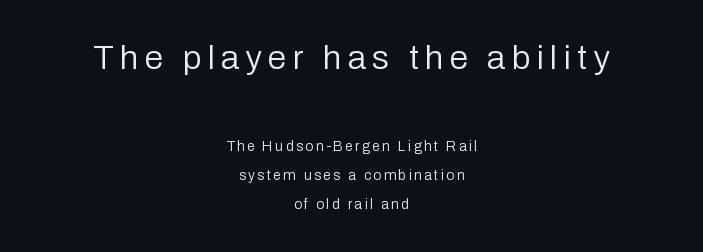
Rule under the text: the space is simply empty. The passage shown stacks its lines with a broad gap. Proportional: the letters do not fall into vertical columns. Unlike a traditional serif, this face leaves its strokes unadorned.
